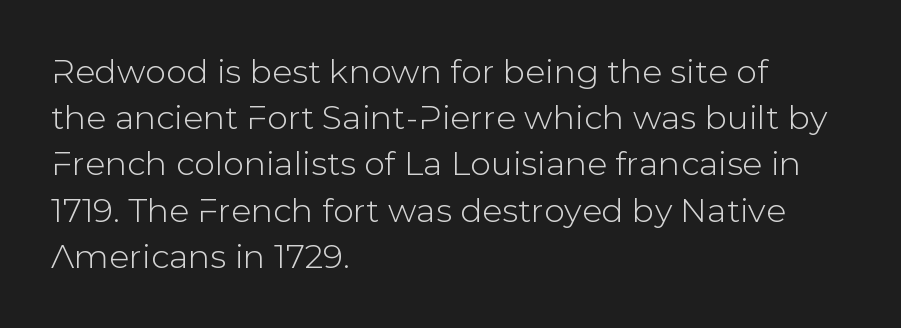
Q: Is the text italic (slanted)? A: No, it is upright.
Q: Is the typeface a serif or a sans-serif typeface? A: Sans-serif.
Q: Is the text underlined? A: No.
Q: How is the paragraph aligned? A: Left-aligned.
Q: Is the spacing between letters normal or unusually wide? A: Normal.
Q: Is the spacing between lines tight, normal or loose? A: Normal.
Q: Width (condensed, normal, or wide)? A: Normal.
Q: Stroke contrast? A: Low.
Q: x-height? A: Medium.
Q: Monospaced? A: No.
